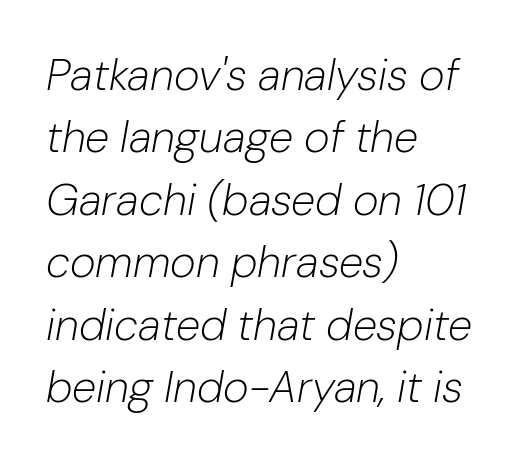
Weight: not bold — regular or lighter. Looking at the ascenders, they clearly lean. Baseline-to-baseline distance is the conventional proportion of letter height. All the whitespace from short lines collects on the right. Default kerning and tracking; the words read as compact shapes. The passage shown is not underscored anywhere.
